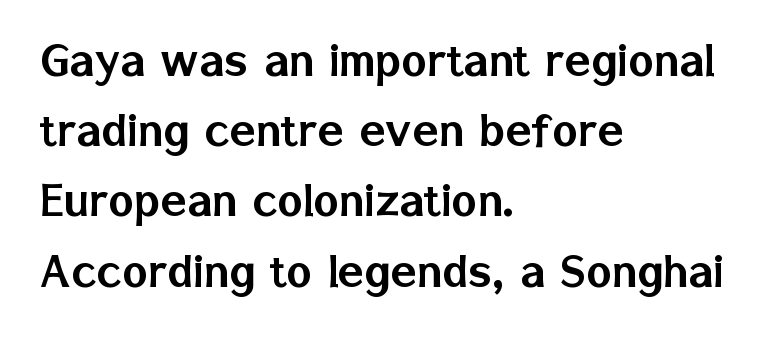
The image shows 54 px sans-serif type, upright; set left-aligned, normal line spacing (1.3x), normal letter spacing, not underlined; low stroke contrast and a medium x-height.
